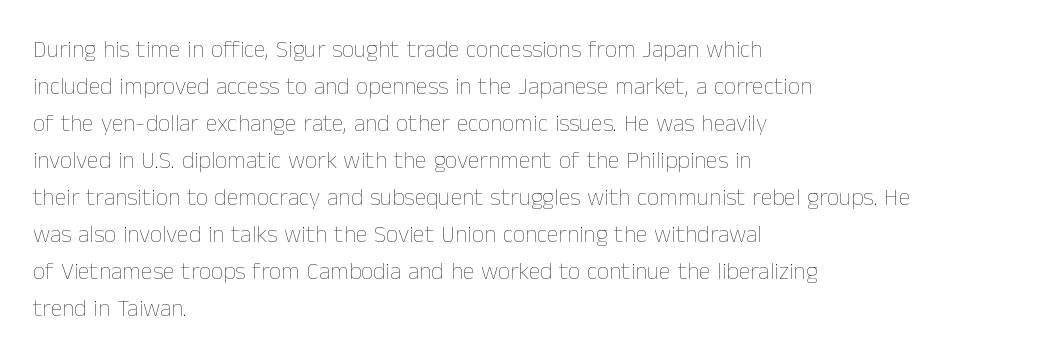
Vertical strokes here are truly vertical. Every row of glyphs begins at an identical x-position on the left. Between one letter and the next there's only the usual sliver of space. Only glyphs here, with clear space below each row.
